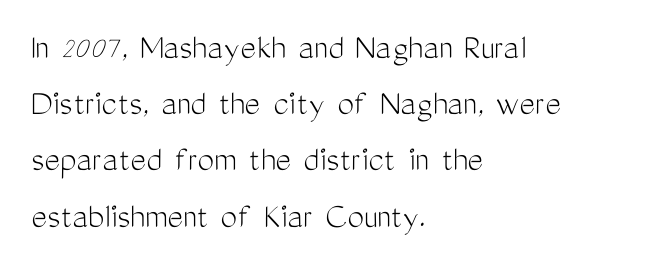
{"serif": "no", "italic": "no", "bold": "no", "weight": "light", "width": "condensed", "stroke_contrast": "medium", "x_height": "medium", "monospaced": "no", "underline": "no", "align": "left", "line_spacing": "normal", "line_spacing_ratio": 1.52, "letter_spacing": "normal", "letter_spacing_em": 0.0, "glyph_px": 37}
